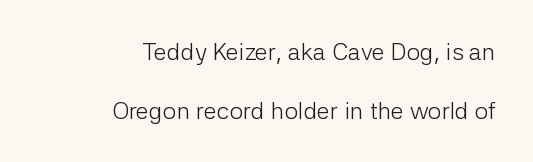
The image shows 24 px text type, upright; set right-aligned, loose line spacing (2.44x), normal letter spacing, not underlined.
